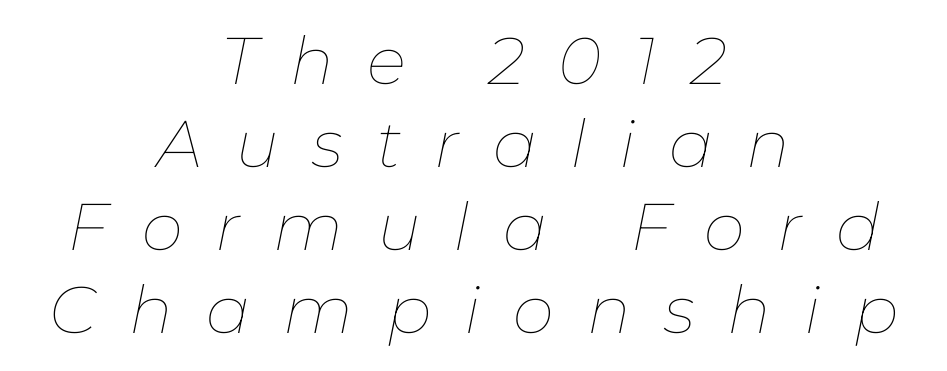
{"italic": "yes", "lean": "right", "slant_degrees": 11, "bold": "no", "weight": "thin", "width": "normal", "stroke_contrast": "low", "x_height": "medium", "monospaced": "no", "underline": "no", "align": "center", "line_spacing": "normal", "line_spacing_ratio": 1.26, "letter_spacing": "wide", "letter_spacing_em": 0.5, "glyph_px": 66}
